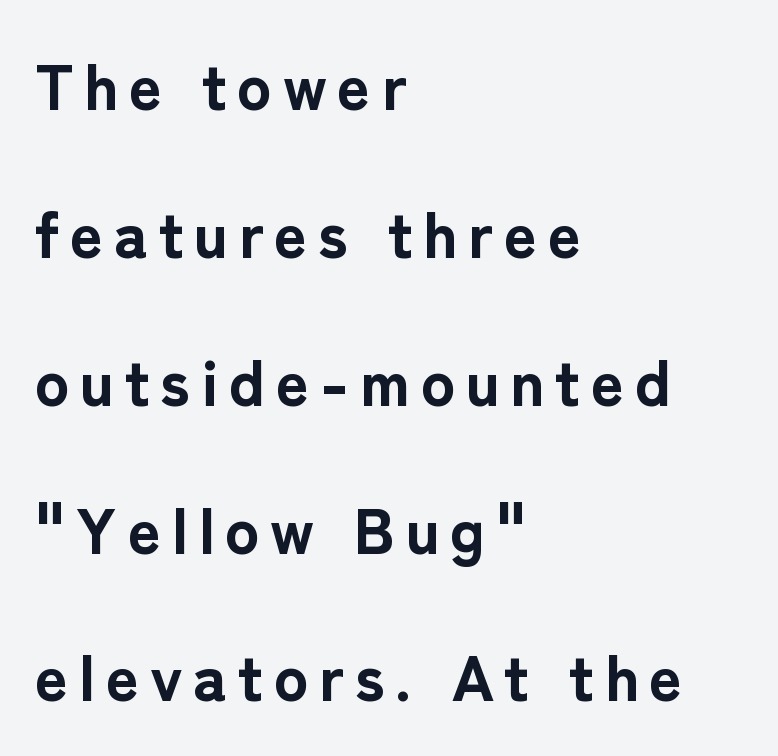
Notice how thick the strokes are: this is what a full bold looks like. Students, observe: this is what heavily led, spacious text looks like. The type family on display is of the sans-serif kind. Each row of text sits above clean, open space.
